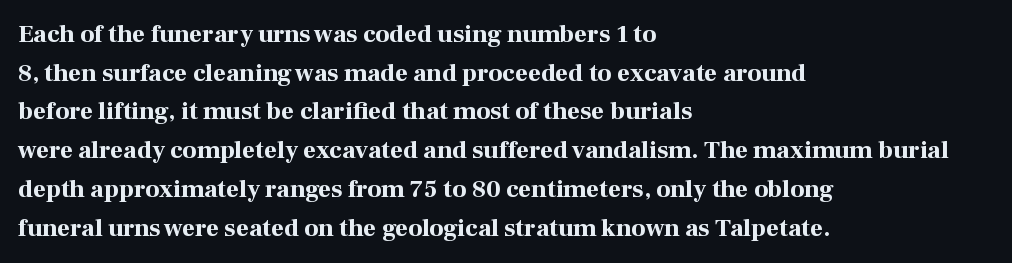
{"italic": "no", "bold": "yes", "underline": "no", "align": "left", "line_spacing": "normal", "line_spacing_ratio": 1.55, "letter_spacing": "normal", "letter_spacing_em": 0.0, "glyph_px": 25}
